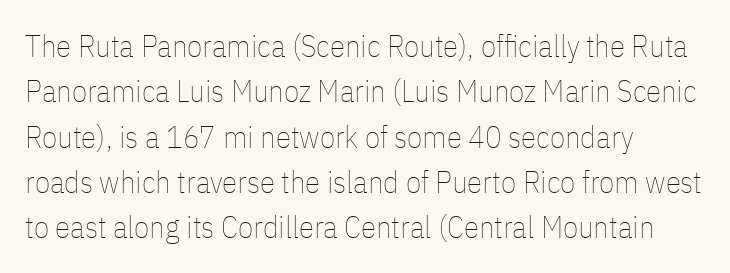
Leading: standard. The face used here is proportionally spaced, like ordinary book or web type. Check the space under the baseline: it is left empty. Short note: letters normally spaced.
